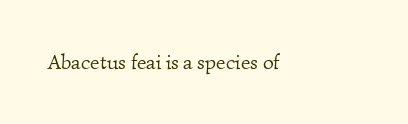
Q: Is the text bold? A: No.
Q: Is the text underlined? A: No.
Q: How is the paragraph aligned? A: Left-aligned.
Q: Is the spacing between letters normal or unusually wide? A: Normal.
